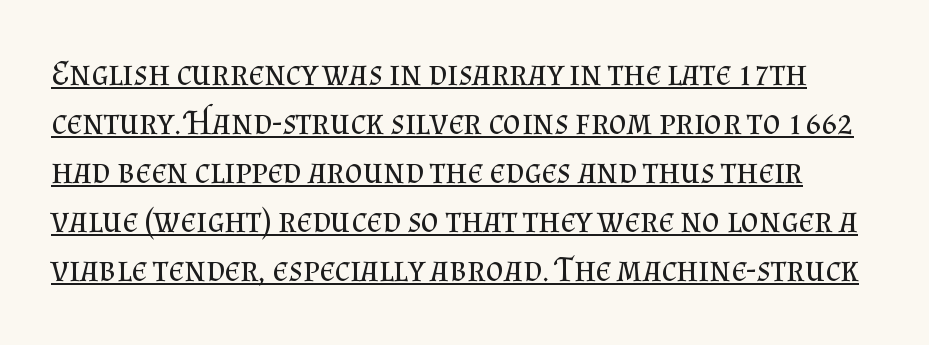
{"serif": "yes", "italic": "no", "bold": "no", "weight": "regular", "width": "normal", "stroke_contrast": "medium", "x_height": "small", "monospaced": "no", "underline": "yes", "line_spacing": "normal", "line_spacing_ratio": 1.4, "letter_spacing": "normal", "letter_spacing_em": 0.0, "glyph_px": 35}
